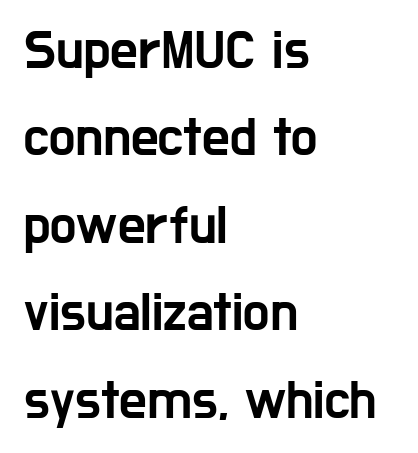
The image shows 55 px condensed sans-serif type, upright; set left-aligned, normal line spacing (1.59x), normal letter spacing, not underlined; low stroke contrast and a medium x-height.
